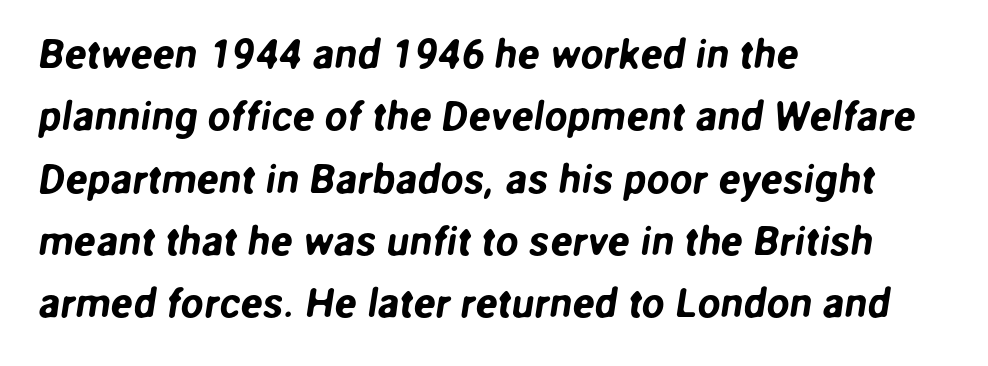
Nope, no serifs anywhere on these letters. Note the varied advance widths — an 'i' is clearly narrower than an 'm'. Type without underlining. Regarding leading, the lines here are spaced in the standard way. Typeset ragged right — the left edge is the straight one. Observe the ordinary spacing: letters are neighbours, not strangers.
